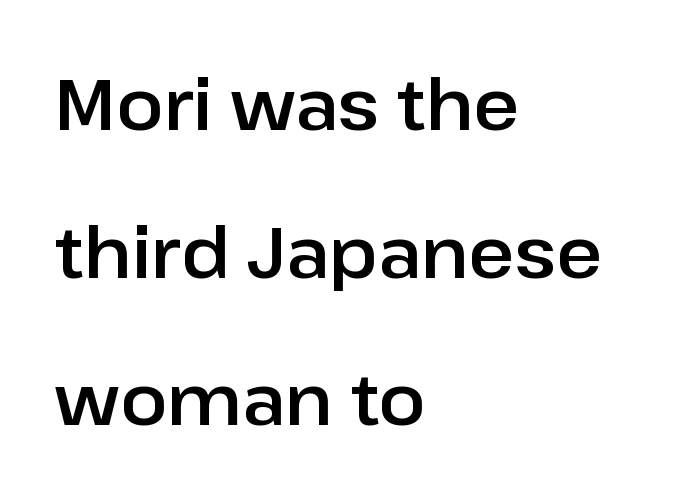
The image shows 70 px sans-serif type, upright; set left-aligned, loose line spacing (2.11x), normal letter spacing, not underlined; low stroke contrast and a medium x-height.
